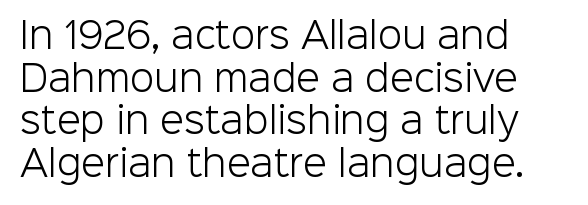
Q: Is the text bold? A: No.
Q: Is the text italic (slanted)? A: No, it is upright.
Q: Is the typeface a serif or a sans-serif typeface? A: Sans-serif.
Q: Is the text underlined? A: No.
Q: How is the paragraph aligned? A: Left-aligned.
Q: Is the spacing between letters normal or unusually wide? A: Normal.
Q: Width (condensed, normal, or wide)? A: Normal.
Q: Stroke contrast? A: Low.
Q: x-height? A: Medium.
Q: Monospaced? A: No.
